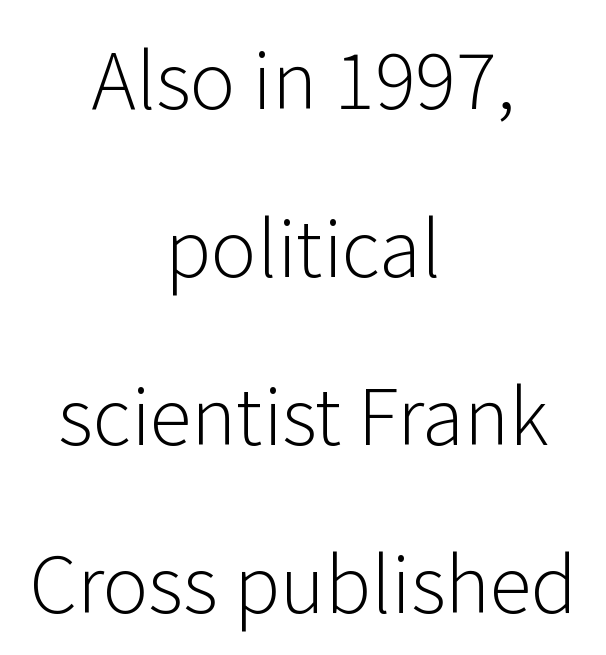
The lines in this sample share a center point and differ in where they start and stop. The tracking reads as untouched default to a designer's eye. The string is rendered with underlining switched off. Nothing sits at the stroke ends, so this counts as sans-serif. You could fit nearly another row in the gap between these rows. Looks like regular typesetting: each glyph gets only the width it needs.
